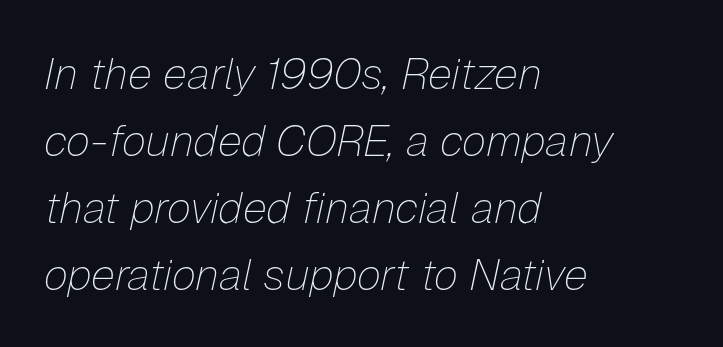
Q: Is the text bold? A: No.
Q: Is the text italic (slanted)? A: Yes, it leans right by about 12 degrees.
Q: Is the text underlined? A: No.
Q: How is the paragraph aligned? A: Left-aligned.
Q: Is the spacing between letters normal or unusually wide? A: Normal.
Q: Is the spacing between lines tight, normal or loose? A: Normal.
Q: Width (condensed, normal, or wide)? A: Normal.
Q: Stroke contrast? A: Low.
Q: x-height? A: Medium.
Q: Monospaced? A: No.
